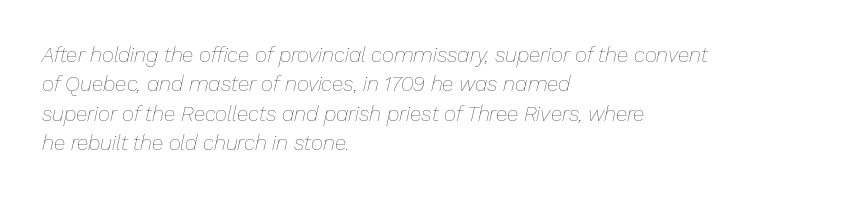
Q: Is the text bold? A: No.
Q: Is the text italic (slanted)? A: Yes, it leans right by about 13 degrees.
Q: Is the text underlined? A: No.
Q: How is the paragraph aligned? A: Left-aligned.
Q: Is the spacing between letters normal or unusually wide? A: Normal.
Q: Is the spacing between lines tight, normal or loose? A: Normal.
